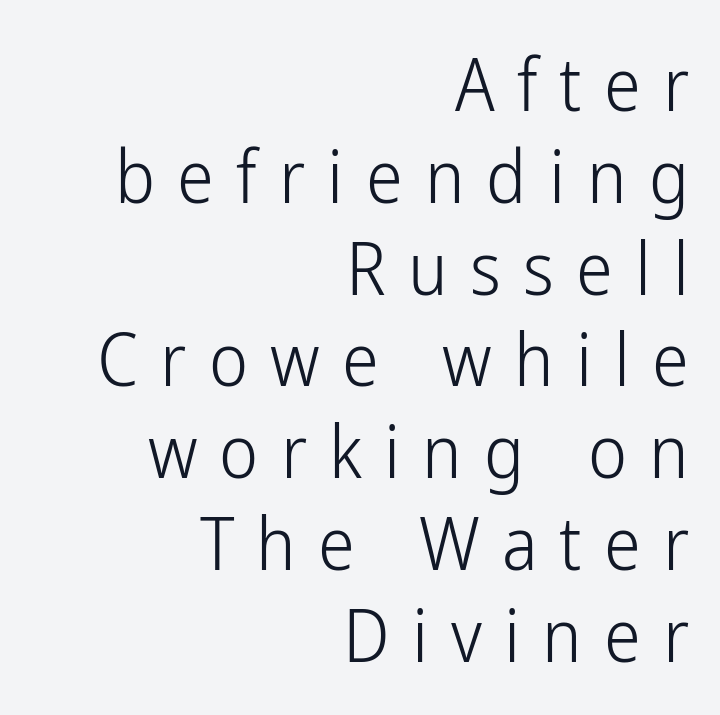
The image shows 74 px light, condensed sans-serif type, upright; set right-aligned, line spacing 1.24x, unusually wide letter spacing (+0.3 em), not underlined; low stroke contrast and a medium x-height.
